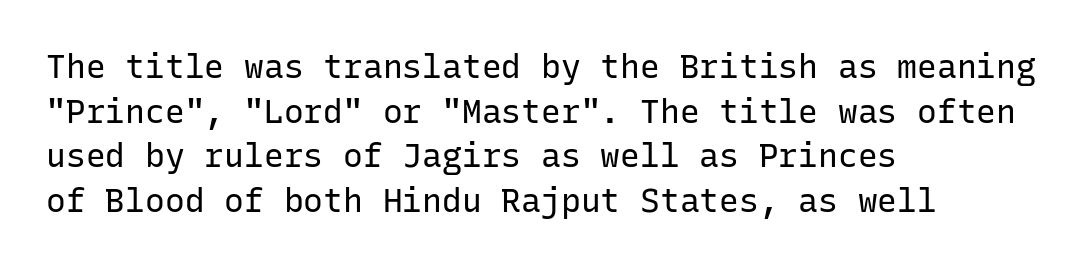
The image shows 33 px regular-weight sans-serif type, upright, monospaced; set left-aligned, normal line spacing (1.35x), normal letter spacing, not underlined; low stroke contrast and a medium x-height.
